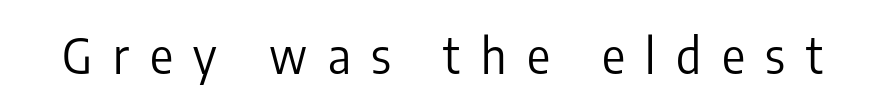
Q: Is the text bold? A: No.
Q: Is the text italic (slanted)? A: No, it is upright.
Q: Is the typeface a serif or a sans-serif typeface? A: Sans-serif.
Q: Is the text underlined? A: No.
Q: Is the spacing between letters normal or unusually wide? A: Unusually wide.
Q: Width (condensed, normal, or wide)? A: Condensed.
Q: Stroke contrast? A: Low.
Q: x-height? A: Medium.
Q: Monospaced? A: No.
